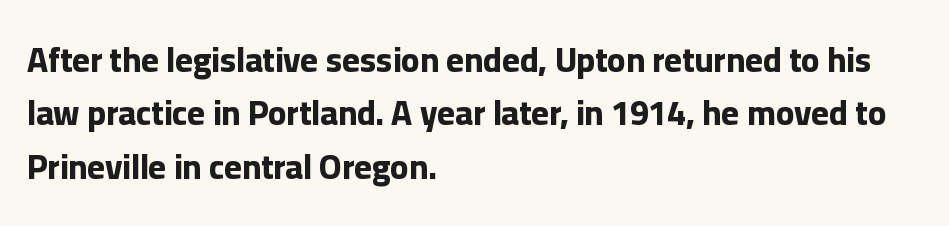
The letters advance in unequal steps, a hallmark of proportional type. Layout note: lines flush left. You can tell from the bare stems that sans-serif type was used. Beneath every word, the page is bare. Heft: maximum for text — a bold.
